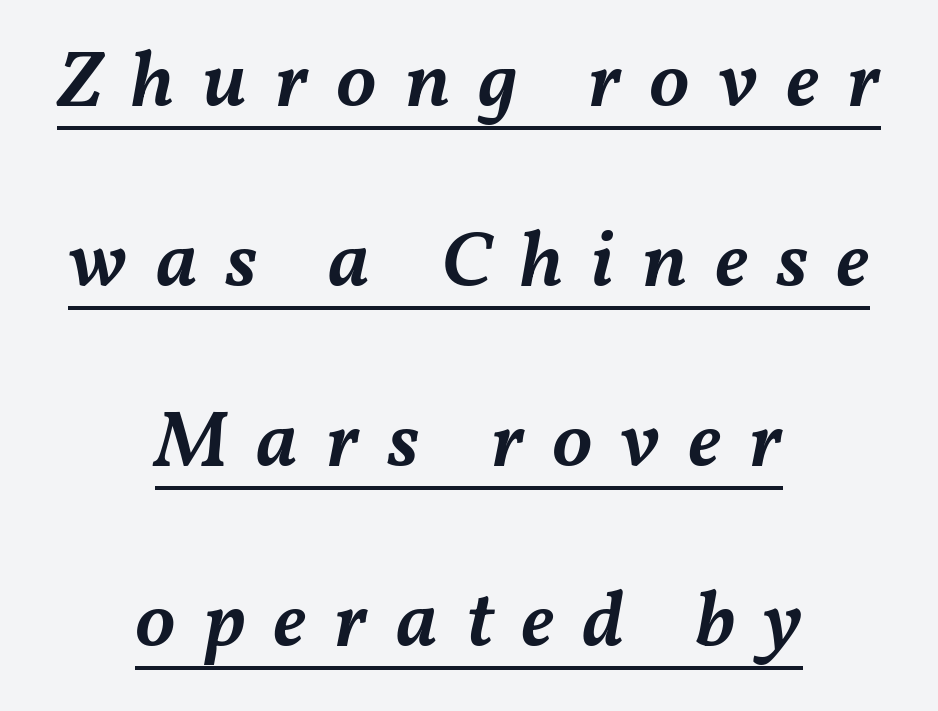
{"italic": "yes", "lean": "right", "slant_degrees": 11, "bold": "semi", "weight": "semibold", "width": "normal", "stroke_contrast": "medium", "x_height": "medium", "monospaced": "no", "underline": "yes", "align": "center", "line_spacing": "loose", "line_spacing_ratio": 2.25, "letter_spacing": "wide", "letter_spacing_em": 0.35, "glyph_px": 80}
